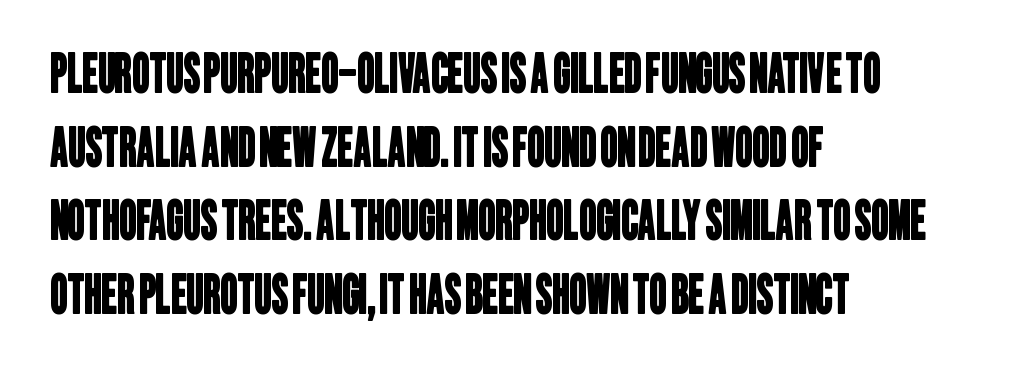
Q: Is the typeface a serif or a sans-serif typeface? A: Sans-serif.
Q: Is the text underlined? A: No.
Q: How is the paragraph aligned? A: Left-aligned.
Q: Is the spacing between letters normal or unusually wide? A: Normal.
Q: Is the spacing between lines tight, normal or loose? A: Normal.
Q: Width (condensed, normal, or wide)? A: Condensed.
Q: Stroke contrast? A: Low.
Q: x-height? A: Large.
Q: Monospaced? A: No.
